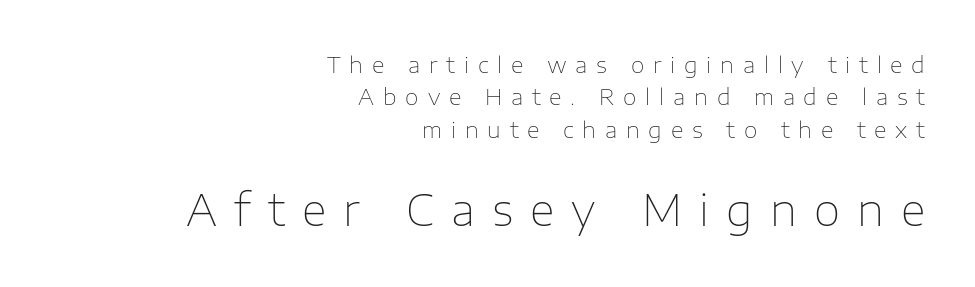
The ragged edge is on the left, which tells us the setting is flush right. Descender tails drop into unmarked territory. Is this a fixed-width face? No — the glyphs have proportional, varying widths. Top chunk: small. Bottom chunk: large.
